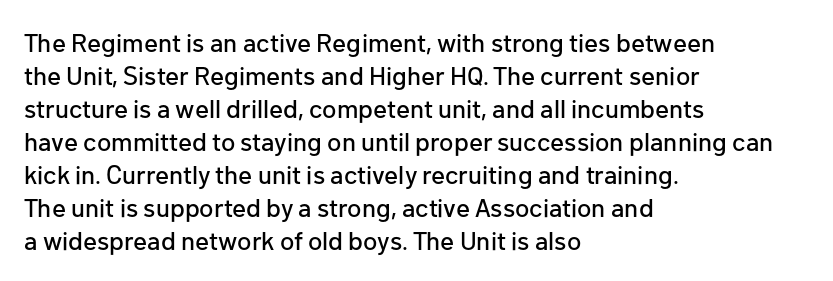
The image shows 26 px text type, upright; set left-aligned, normal line spacing (1.27x), normal letter spacing, not underlined.
